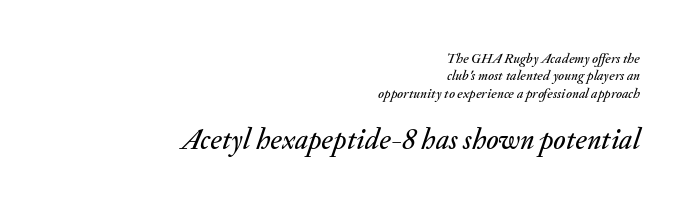
Q: Is the text italic (slanted)? A: Yes, it leans right by about 20 degrees.
Q: Is the text underlined? A: No.
Q: How is the paragraph aligned? A: Right-aligned.
Q: Is the spacing between letters normal or unusually wide? A: Normal.
Q: Which block of text is set in a larger size, the first (top) or the second (bottom)? A: The second (bottom) one.
Q: Width (condensed, normal, or wide)? A: Normal.
Q: Stroke contrast? A: Medium.
Q: x-height? A: Small.
Q: Monospaced? A: No.
